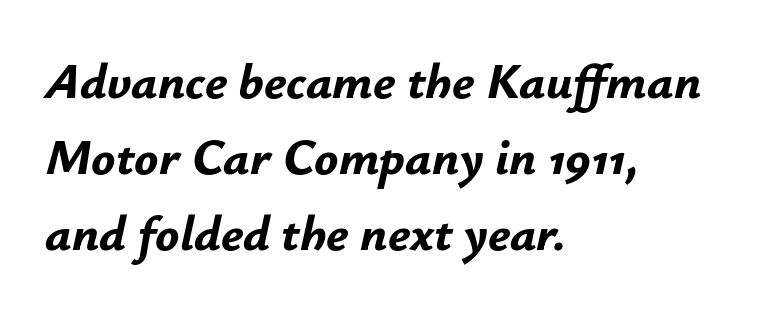
Q: Is the text bold? A: Yes.
Q: Is the text italic (slanted)? A: Yes, it leans right by about 12 degrees.
Q: Is the text underlined? A: No.
Q: How is the paragraph aligned? A: Left-aligned.
Q: Is the spacing between letters normal or unusually wide? A: Normal.
Q: Is the spacing between lines tight, normal or loose? A: Normal.
Q: Width (condensed, normal, or wide)? A: Normal.
Q: Stroke contrast? A: Low.
Q: x-height? A: Small.
Q: Monospaced? A: No.
